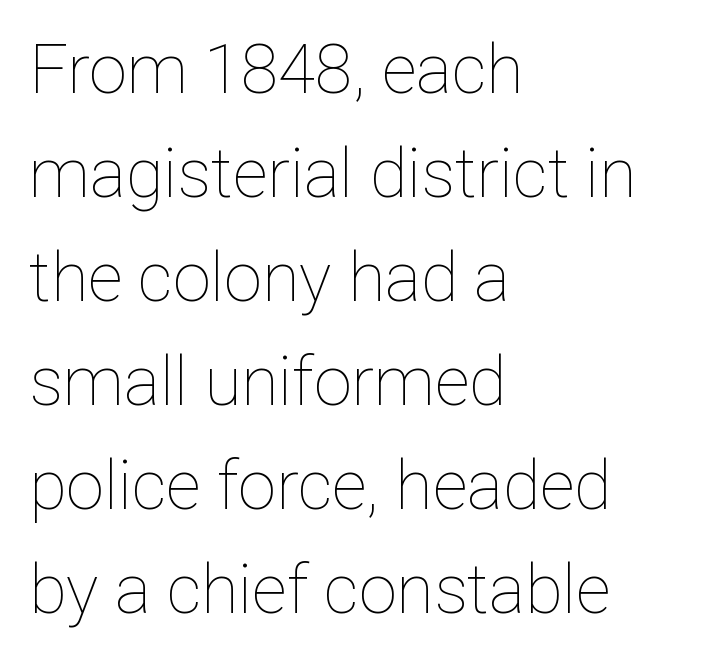
Words float on clear page, feet unadorned. It's the straight-up-and-down kind of type. Line spacing here is normal. The paragraph shown leans on its left margin.
